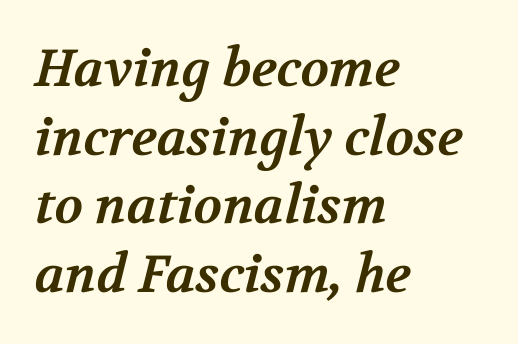
Q: Is the text bold? A: Yes.
Q: Is the typeface a serif or a sans-serif typeface? A: Serif.
Q: Is the text underlined? A: No.
Q: How is the paragraph aligned? A: Left-aligned.
Q: Is the spacing between letters normal or unusually wide? A: Normal.
Q: Is the spacing between lines tight, normal or loose? A: Normal.
Q: Width (condensed, normal, or wide)? A: Normal.
Q: Stroke contrast? A: Medium.
Q: x-height? A: Medium.
Q: Monospaced? A: No.
